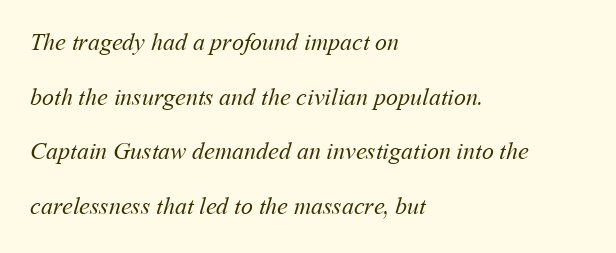
Regarding leading, the lines here are spaced well apart. Students, note that the glyphs here touch the page at normal intervals. Reading down the block, your eye returns to a fixed left position each line. The string is rendered with underlining switched off. Weight: in the light-to-regular range.
